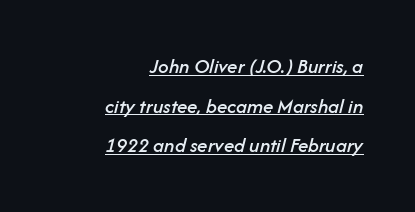
The image shows 21 px text type, italic (leaning right); set right-aligned, line spacing 1.89x, normal letter spacing, underlined.
